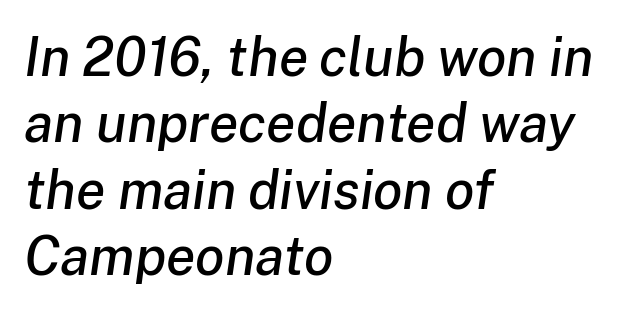
Q: Is the text italic (slanted)? A: Yes, it leans right by about 8 degrees.
Q: Is the text underlined? A: No.
Q: How is the paragraph aligned? A: Left-aligned.
Q: Is the spacing between letters normal or unusually wide? A: Normal.
Q: Width (condensed, normal, or wide)? A: Normal.
Q: Stroke contrast? A: Low.
Q: x-height? A: Medium.
Q: Monospaced? A: No.
